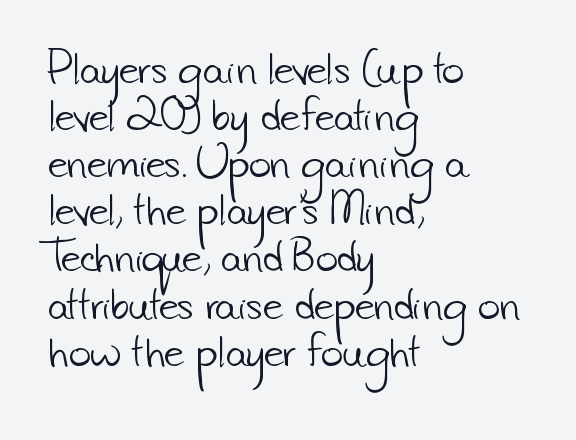
Q: Is the text bold? A: No.
Q: Is the typeface a serif or a sans-serif typeface? A: Sans-serif.
Q: Is the text underlined? A: No.
Q: How is the paragraph aligned? A: Left-aligned.
Q: Is the spacing between letters normal or unusually wide? A: Normal.
Q: Width (condensed, normal, or wide)? A: Normal.
Q: Stroke contrast? A: Low.
Q: x-height? A: Small.
Q: Monospaced? A: No.
